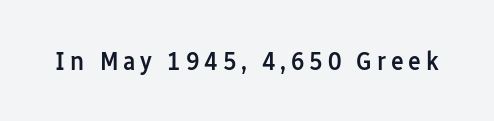
Q: Is the text bold? A: Semi-bold.
Q: Is the text italic (slanted)? A: No, it is upright.
Q: Is the text underlined? A: No.
